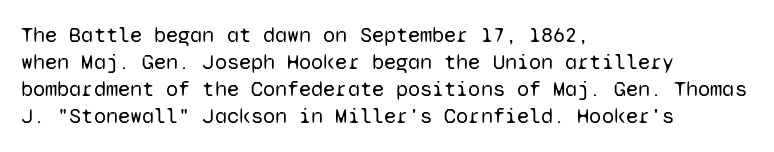
{"italic": "no", "bold": "no", "underline": "no", "align": "left", "line_spacing_ratio": 1.23, "letter_spacing": "normal", "letter_spacing_em": 0.0, "glyph_px": 22}
